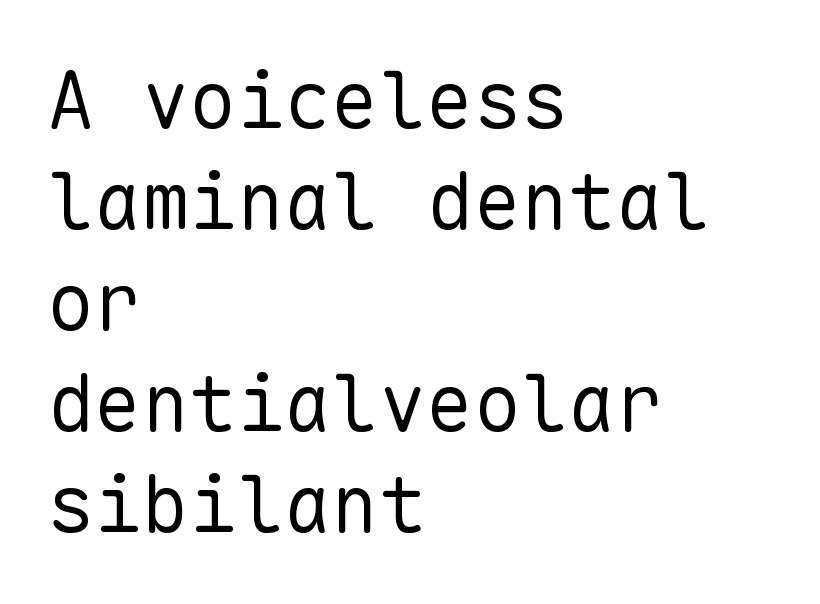
The image shows 79 px regular-weight sans-serif type, upright, monospaced; set left-aligned, normal line spacing (1.28x), normal letter spacing, not underlined; low stroke contrast and a medium x-height.
